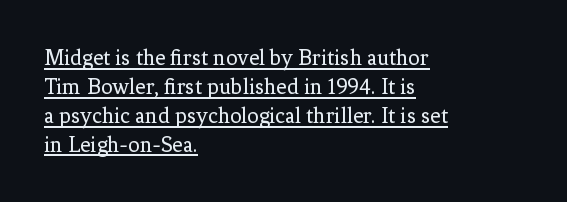
The image shows 23 px text type, upright; set left-aligned, normal line spacing (1.26x), normal letter spacing, underlined.
